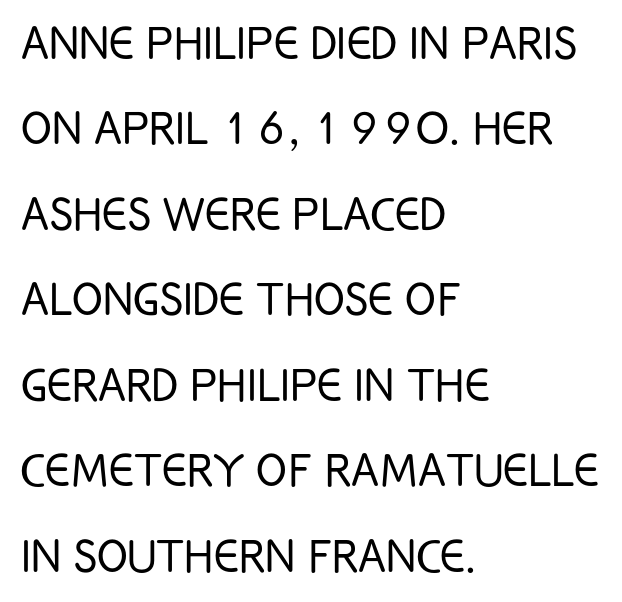
The leading is moderate, giving the passage an even texture. The lines are quadded left. A typesetter would call this proportional, since set widths differ per character. No heavy texture on the line: the type isn't bold. Rendered with straight, roman letterforms. Bare-footed words on every line.
